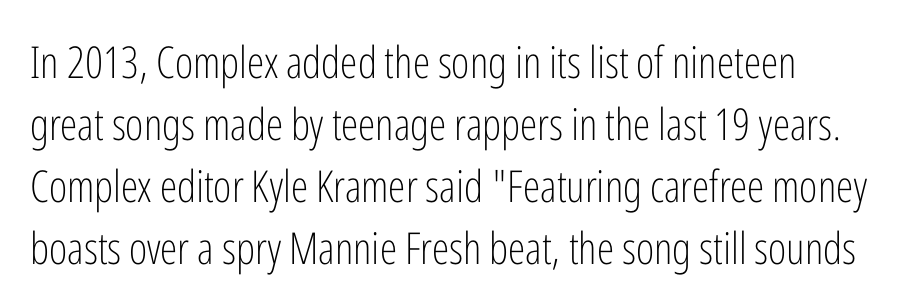
{"serif": "no", "italic": "no", "bold": "no", "weight": "light", "width": "condensed", "stroke_contrast": "low", "x_height": "medium", "monospaced": "no", "underline": "no", "line_spacing": "normal", "line_spacing_ratio": 1.41, "letter_spacing": "normal", "letter_spacing_em": 0.0, "glyph_px": 44}
